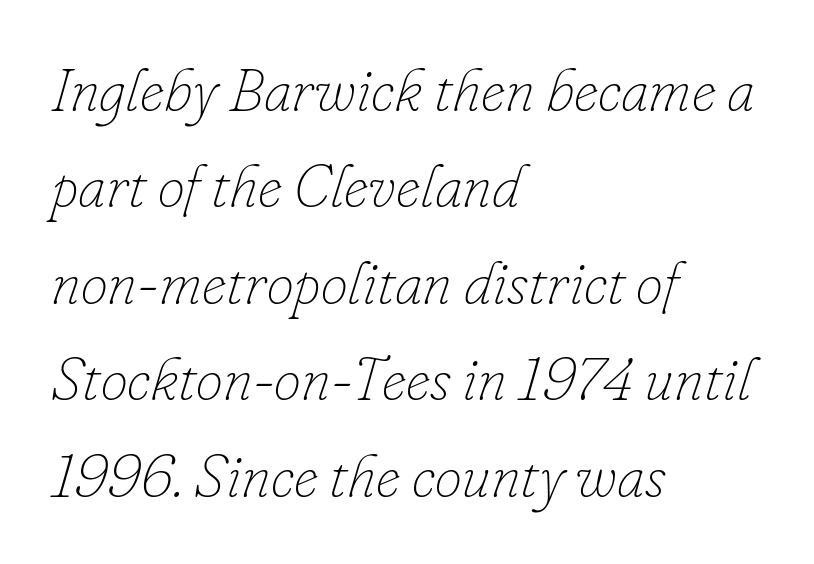
{"italic": "yes", "lean": "right", "slant_degrees": 16, "bold": "no", "weight": "thin", "width": "normal", "stroke_contrast": "low", "x_height": "small", "monospaced": "no", "underline": "no", "align": "left", "line_spacing": "normal", "line_spacing_ratio": 1.58, "letter_spacing": "normal", "letter_spacing_em": 0.0, "glyph_px": 61}
